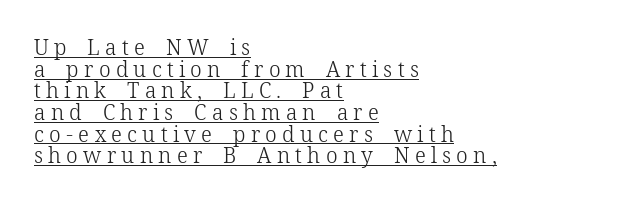
The rag falls on the right side of this text block. These lines were composed using upright roman letters. The passage shown is underscored from start to finish. The vertical gap from one line to the next is small. This rendering widens character spacing well past its baseline value. Stroke mass is kept to a normal reading level or below.
